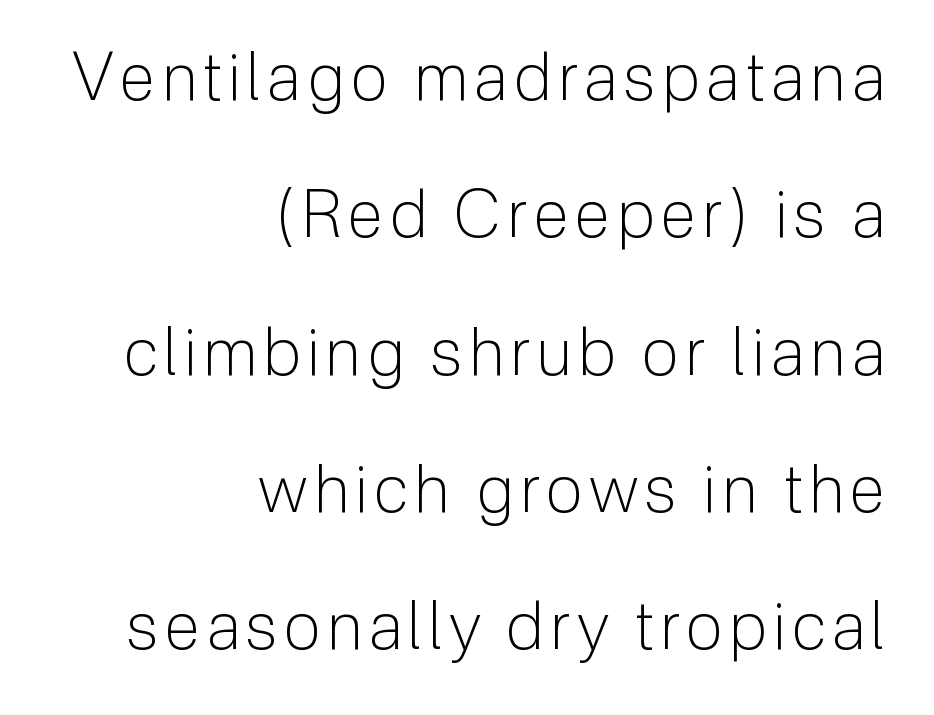
Q: Is the text bold? A: No.
Q: Is the text italic (slanted)? A: No, it is upright.
Q: Is the typeface a serif or a sans-serif typeface? A: Sans-serif.
Q: Is the text underlined? A: No.
Q: How is the paragraph aligned? A: Right-aligned.
Q: Is the spacing between lines tight, normal or loose? A: Loose.
Q: Width (condensed, normal, or wide)? A: Normal.
Q: Stroke contrast? A: Low.
Q: x-height? A: Medium.
Q: Monospaced? A: No.
